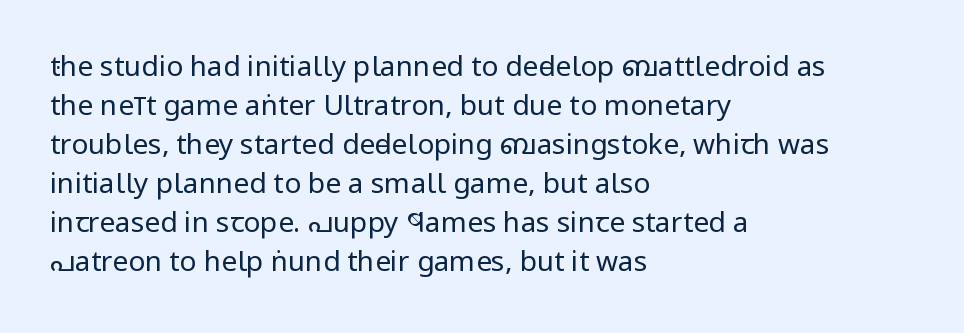
The image shows 28 px regular-weight, condensed sans-serif type, upright; set left-aligned, normal line spacing (1.39x), normal letter spacing, not underlined; low stroke contrast and a large x-height.
